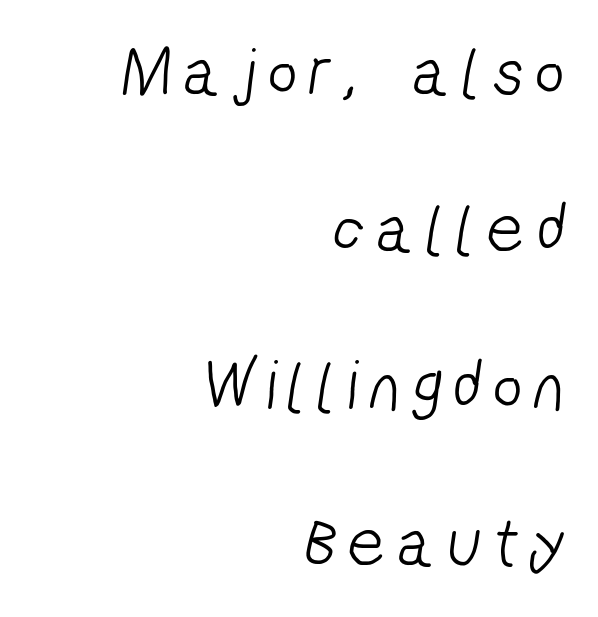
{"serif": "no", "bold": "no", "weight": "light", "width": "condensed", "stroke_contrast": "low", "x_height": "medium", "monospaced": "no", "underline": "no", "align": "right", "line_spacing": "loose", "line_spacing_ratio": 2.21, "glyph_px": 71}
